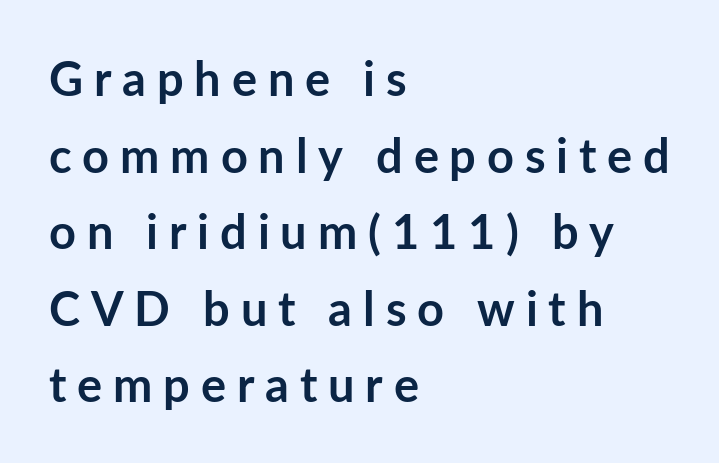
Line starts are locked; line ends wander. Unmarked baselines from the first word to the last. Grotesque or geometric, the face here clearly has no serifs. The letters are bold, with thick, heavy strokes. The letters stand straight up with perfectly vertical stems.
